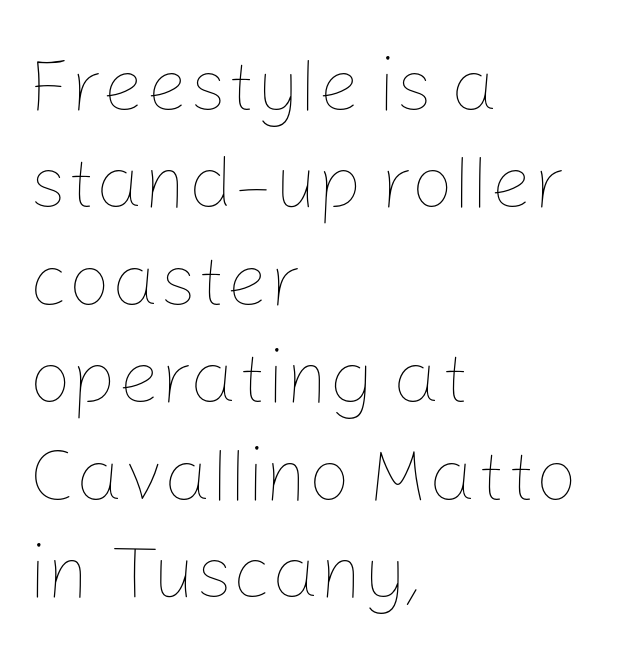
The image shows 75 px thin type, upright; set left-aligned, normal line spacing (1.3x), normal letter spacing, not underlined; low stroke contrast and a medium x-height.
